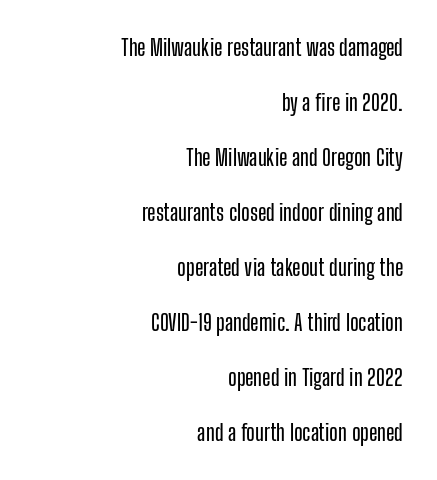
{"italic": "no", "underline": "no", "align": "right", "line_spacing": "loose", "line_spacing_ratio": 2.5, "letter_spacing": "normal", "letter_spacing_em": 0.0, "glyph_px": 22}
